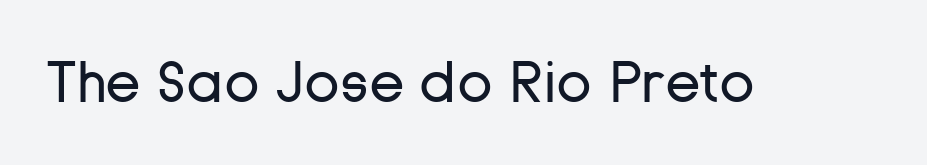
{"serif": "no", "italic": "no", "bold": "no", "weight": "regular", "width": "normal", "stroke_contrast": "low", "x_height": "medium", "monospaced": "no", "underline": "no", "letter_spacing": "normal", "letter_spacing_em": 0.0, "glyph_px": 58}
